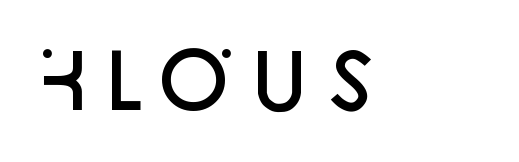
The glyphs are unaccompanied by any horizontal stroke below them. Are there feet on the stems? There aren't — it's a sans. A roman cut, with each character standing at attention. Compared with an ordinary text face, these strokes are moderately heavier — a semibold.
